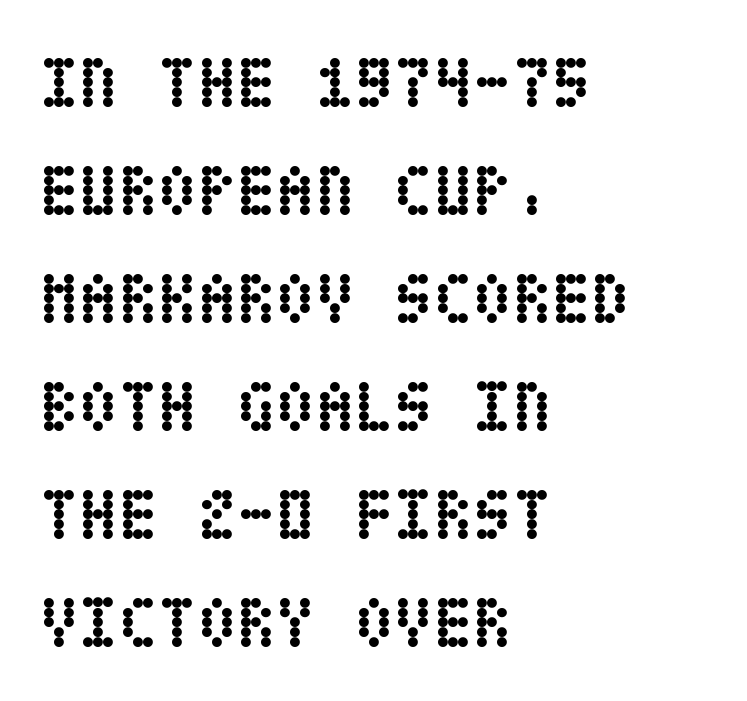
Q: Is the text bold? A: Yes.
Q: Is the text italic (slanted)? A: No, it is upright.
Q: Is the text underlined? A: No.
Q: How is the paragraph aligned? A: Left-aligned.
Q: Is the spacing between letters normal or unusually wide? A: Normal.
Q: Is the spacing between lines tight, normal or loose? A: Normal.
Q: Width (condensed, normal, or wide)? A: Condensed.
Q: Stroke contrast? A: Low.
Q: x-height? A: Large.
